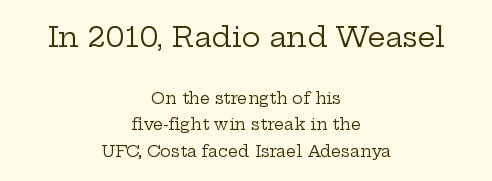
The image shows 28 px regular-weight, wide serif type, upright; set centered, normal line spacing (1.66x), normal letter spacing, not underlined; the first (top) block is 1.75x larger; low stroke contrast and a medium x-height.
